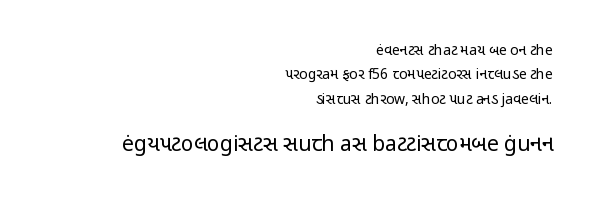
Stem width sits at or under what a default text font uses. It's the straight-up-and-down kind of type. These lines are set flush right with a ragged left edge. The space beneath each line is pristine and unruled. Standard letterfit; no display-style spreading of the glyphs.
